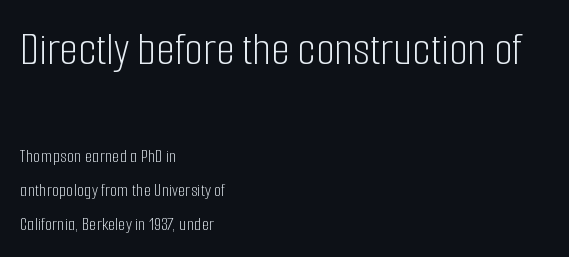
Q: Is the text bold? A: No.
Q: Is the text italic (slanted)? A: No, it is upright.
Q: Is the typeface a serif or a sans-serif typeface? A: Sans-serif.
Q: Is the text underlined? A: No.
Q: How is the paragraph aligned? A: Left-aligned.
Q: Is the spacing between letters normal or unusually wide? A: Normal.
Q: Which block of text is set in a larger size, the first (top) or the second (bottom)? A: The first (top) one.
Q: Width (condensed, normal, or wide)? A: Condensed.
Q: Stroke contrast? A: Low.
Q: x-height? A: Medium.
Q: Monospaced? A: No.
